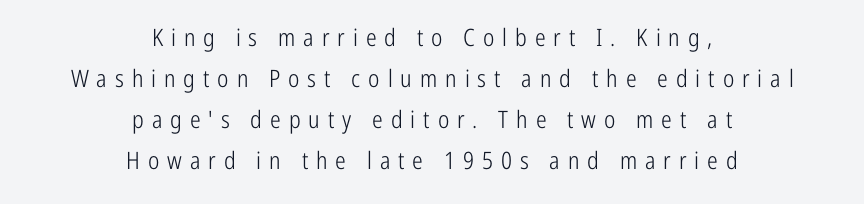
{"italic": "no", "bold": "no", "underline": "no", "align": "center", "line_spacing_ratio": 1.71, "letter_spacing": "wide", "letter_spacing_em": 0.33, "glyph_px": 24}
